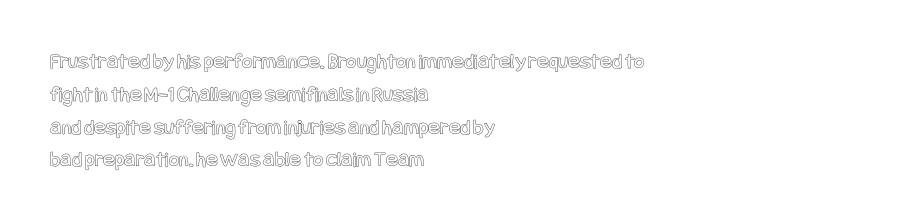
The image shows 22 px text type, upright; set left-aligned, normal line spacing (1.49x), normal letter spacing, not underlined.
